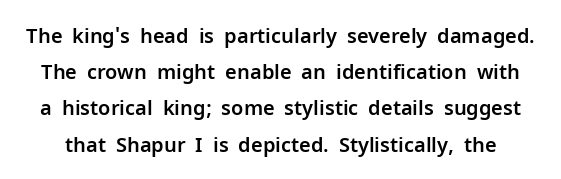
{"italic": "no", "underline": "no", "line_spacing_ratio": 1.81, "letter_spacing": "normal", "letter_spacing_em": 0.0, "glyph_px": 20}
